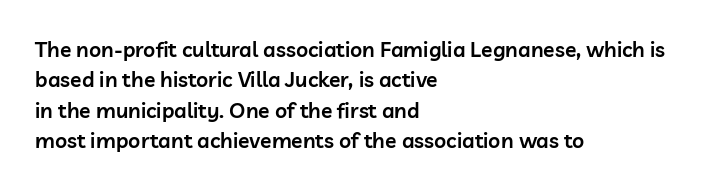
The image shows 21 px text type, upright; set left-aligned, normal line spacing (1.45x), normal letter spacing, not underlined.
